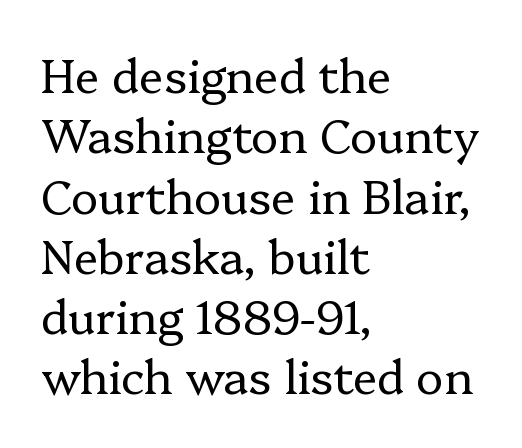
{"serif": "yes", "italic": "no", "bold": "no", "weight": "regular", "width": "normal", "stroke_contrast": "low", "x_height": "medium", "monospaced": "no", "underline": "no", "align": "left", "line_spacing": "normal", "line_spacing_ratio": 1.31, "letter_spacing": "normal", "letter_spacing_em": 0.0, "glyph_px": 46}
